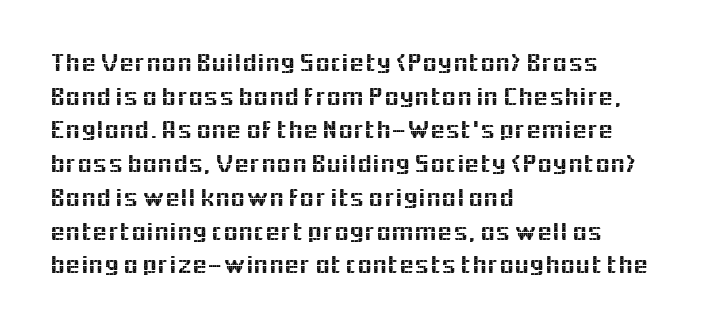
Q: Is the text italic (slanted)? A: No, it is upright.
Q: Is the text underlined? A: No.
Q: How is the paragraph aligned? A: Left-aligned.
Q: Is the spacing between letters normal or unusually wide? A: Normal.
Q: Is the spacing between lines tight, normal or loose? A: Normal.
